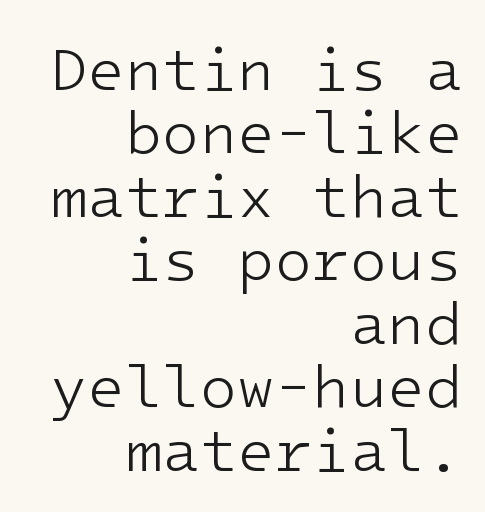
Quick note: underline off. Spacing verdict: monospaced, one width for all characters. Between one letter and the next there's only the usual sliver of space. Typeset ragged left — the right edge is the straight one. Regarding leading, the lines here are crowded together.
